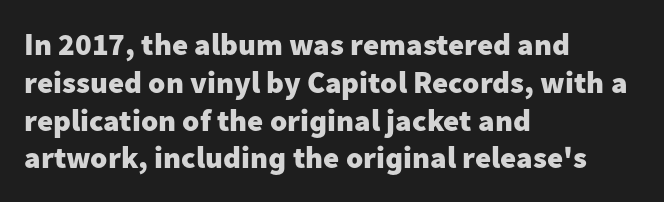
Varying glyph widths throughout — classic text-font behaviour. The passage shown is emphatically bold. The gap between lines stays unmarked. This sample is left-justified, so line endings fall wherever the words run out. No feet cap the strokes, marking this as sans-serif type.
